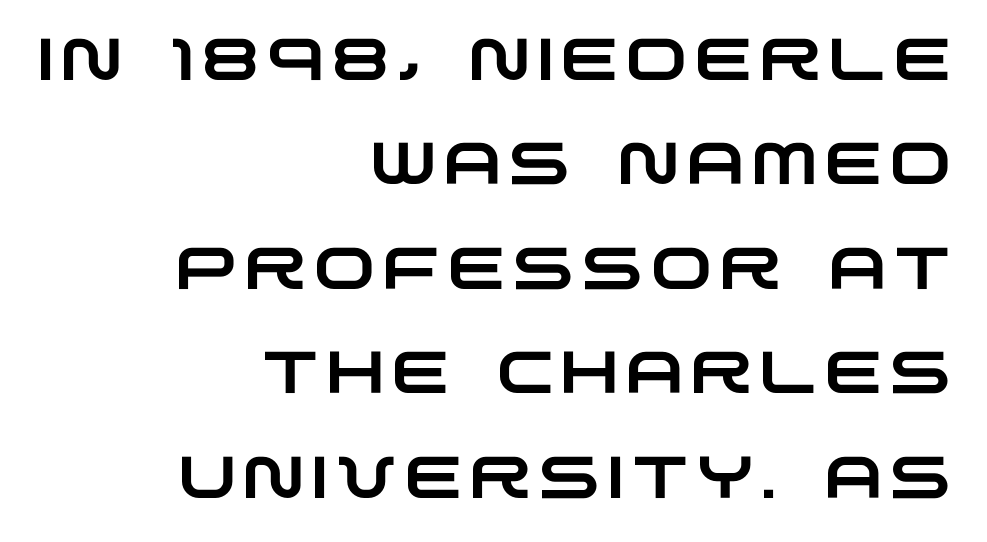
{"serif": "no", "width": "wide", "stroke_contrast": "low", "x_height": "large", "monospaced": "no", "underline": "no", "align": "right", "line_spacing_ratio": 1.77, "glyph_px": 59}
